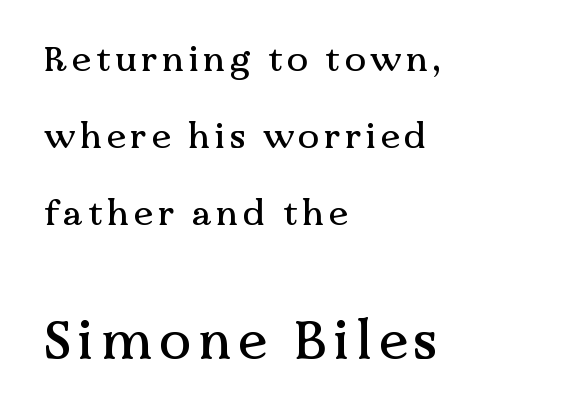
{"serif": "yes", "italic": "no", "width": "normal", "stroke_contrast": "medium", "x_height": "medium", "monospaced": "no", "underline": "no", "align": "left", "line_spacing": "loose", "line_spacing_ratio": 2.2, "larger_block": "second", "size_ratio": 1.51, "glyph_px": 53}
